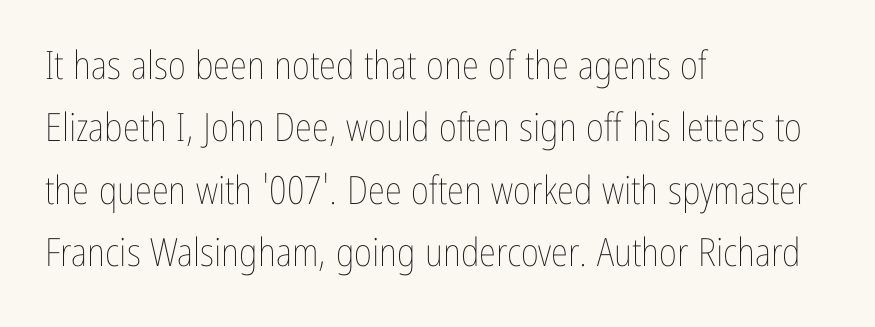
Every stem runs plumb, perpendicular to the baseline. Ink coverage per letter is moderate at most. Look at the tracking — it's just the regular setting, nothing added. Evenly set lines give the paragraph a standard silhouette. These lines are rendered in a variable-pitch font.
